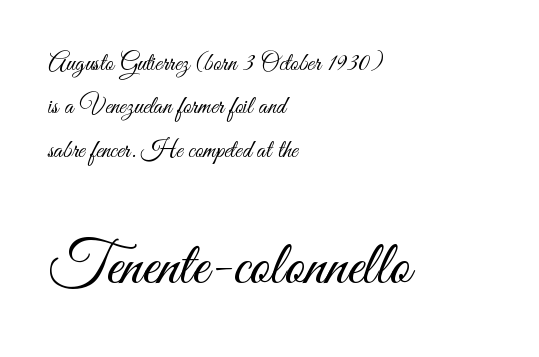
Q: Is the text bold? A: No.
Q: Is the text italic (slanted)? A: Yes.
Q: Is the typeface a serif or a sans-serif typeface? A: Sans-serif.
Q: Is the text underlined? A: No.
Q: How is the paragraph aligned? A: Left-aligned.
Q: Is the spacing between letters normal or unusually wide? A: Normal.
Q: Which block of text is set in a larger size, the first (top) or the second (bottom)? A: The second (bottom) one.
Q: Width (condensed, normal, or wide)? A: Condensed.
Q: Stroke contrast? A: Medium.
Q: x-height? A: Small.
Q: Monospaced? A: No.
